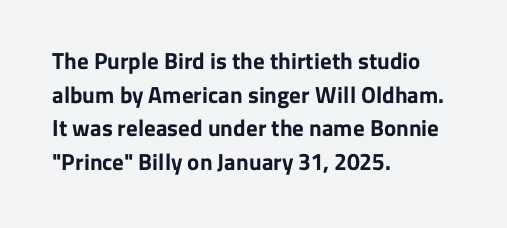
{"italic": "no", "bold": "yes", "underline": "no", "align": "left", "line_spacing": "normal", "line_spacing_ratio": 1.46, "letter_spacing": "normal", "letter_spacing_em": 0.0, "glyph_px": 23}
